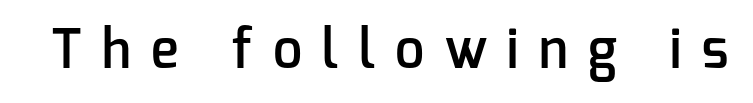
You could only call the tracking loose — the letters float apart. Letterform terminals end flat and unadorned throughout the passage. Every letter is mildly thick-stroked: semibold rather than bold. The lettering stays uniformly vertical, giving the passage a roman look. The face used here is proportionally spaced, like ordinary book or web type. No word sits above an underline.
